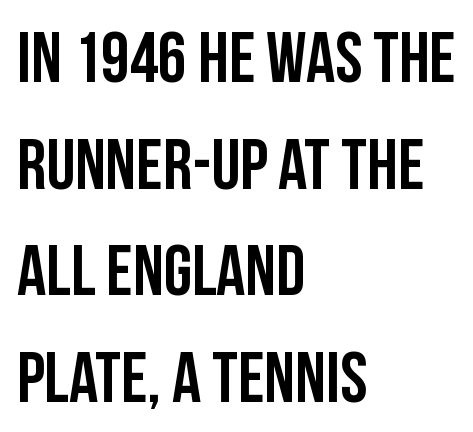
This is the regular roman posture of the typeface. The passage is arranged the way most books set body copy — flush left. Honestly, the row spacing looks completely unremarkable. The letters sit at their default tracking, neither squeezed nor spread. Clear beneath every line of the passage.
